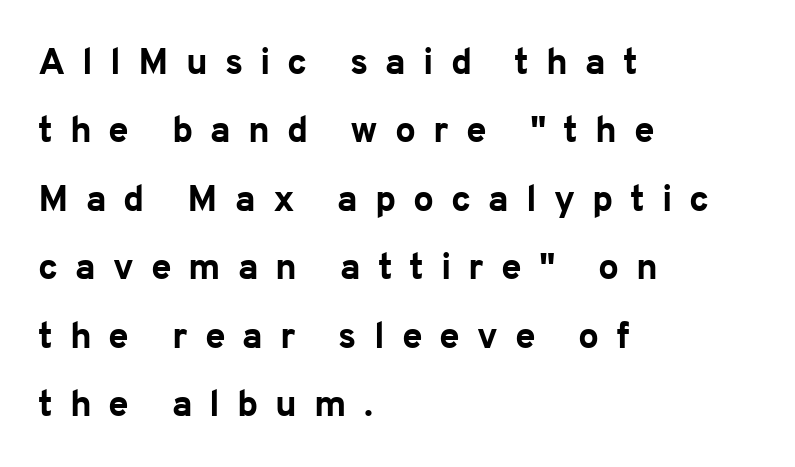
Varying glyph widths throughout — classic text-font behaviour. These lines are composed in type without serifs. The rendering inserts visible extra space after every character. Beneath every word, the page is bare.
